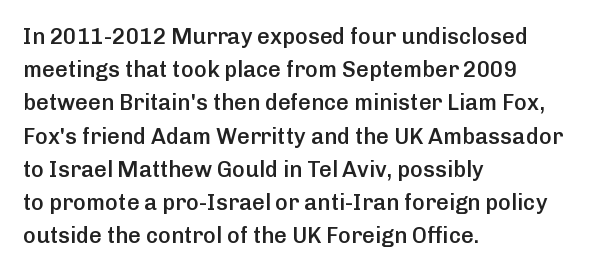
The image shows 22 px text type, upright; set left-aligned, normal line spacing (1.51x), normal letter spacing, not underlined.
